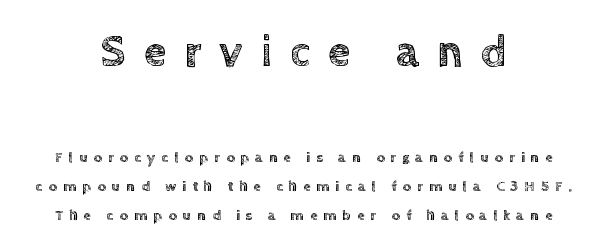
The image shows 45 px text type, upright; set centered, loose line spacing (1.92x), unusually wide letter spacing (+0.4 em), not underlined; the first (top) block is 3.0x larger; a large x-height.
